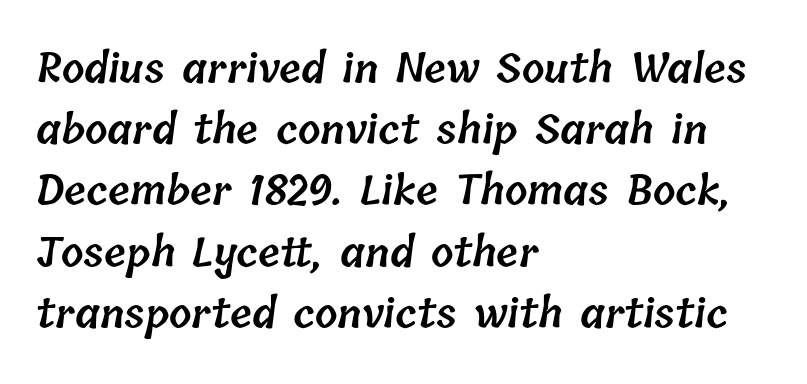
Q: Is the text bold? A: Semi-bold.
Q: Is the text underlined? A: No.
Q: How is the paragraph aligned? A: Left-aligned.
Q: Is the spacing between letters normal or unusually wide? A: Normal.
Q: Is the spacing between lines tight, normal or loose? A: Normal.
Q: Width (condensed, normal, or wide)? A: Normal.
Q: Stroke contrast? A: Low.
Q: x-height? A: Medium.
Q: Monospaced? A: No.
